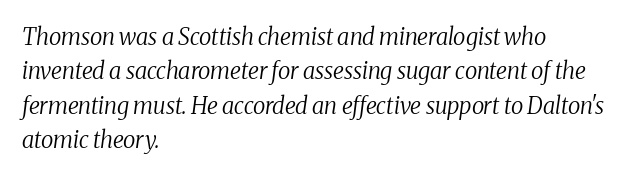
{"italic": "yes", "lean": "right", "slant_degrees": 8, "bold": "no", "underline": "no", "align": "left", "line_spacing": "normal", "line_spacing_ratio": 1.49, "letter_spacing": "normal", "letter_spacing_em": 0.0, "glyph_px": 23}
